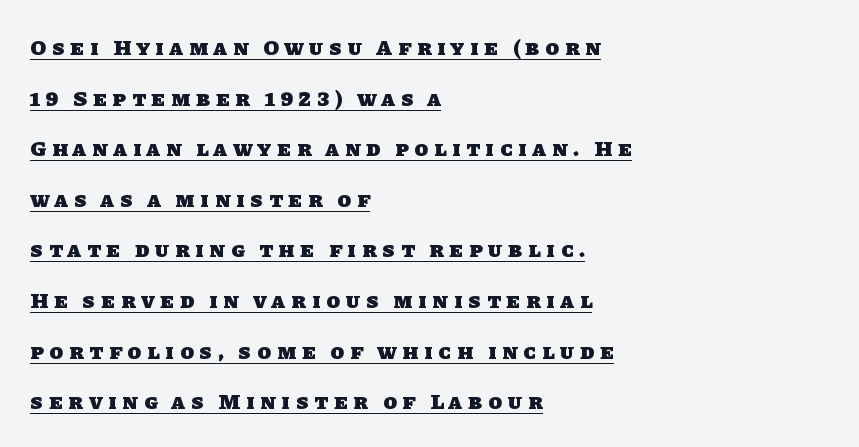
Q: Is the text bold? A: Yes.
Q: Is the text underlined? A: Yes.
Q: How is the paragraph aligned? A: Left-aligned.
Q: Is the spacing between letters normal or unusually wide? A: Unusually wide.
Q: Is the spacing between lines tight, normal or loose? A: Loose.
